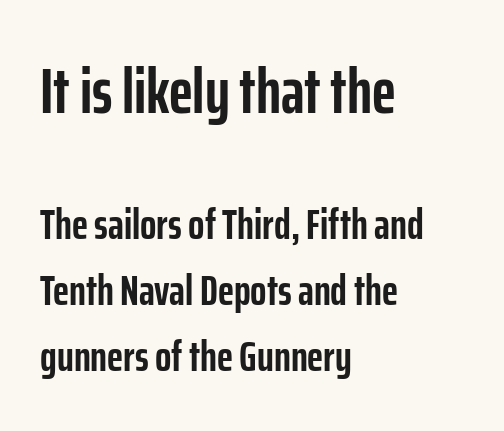
{"serif": "no", "italic": "no", "bold": "yes", "weight": "semibold", "width": "condensed", "stroke_contrast": "low", "x_height": "medium", "monospaced": "no", "underline": "no", "align": "left", "line_spacing": "normal", "line_spacing_ratio": 1.54, "letter_spacing": "normal", "letter_spacing_em": 0.0, "larger_block": "first", "size_ratio": 1.49, "glyph_px": 64}
